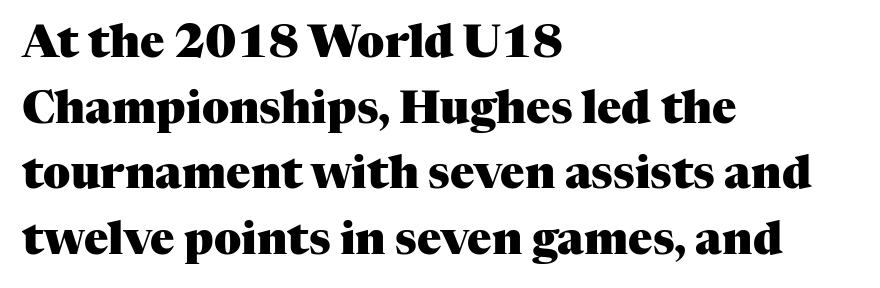
{"serif": "yes", "italic": "no", "bold": "yes", "weight": "heavy", "width": "normal", "stroke_contrast": "medium", "x_height": "medium", "monospaced": "no", "underline": "no", "align": "left", "line_spacing": "normal", "line_spacing_ratio": 1.46, "letter_spacing": "normal", "letter_spacing_em": 0.0, "glyph_px": 45}
